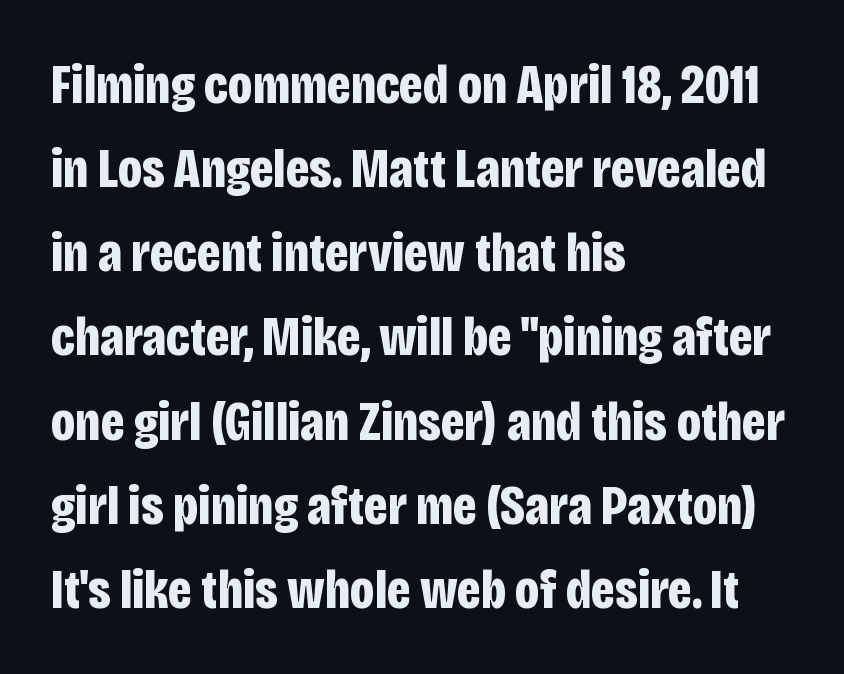
{"serif": "no", "italic": "no", "bold": "yes", "weight": "bold", "width": "condensed", "stroke_contrast": "low", "x_height": "large", "monospaced": "no", "underline": "no", "align": "left", "line_spacing": "normal", "line_spacing_ratio": 1.53, "letter_spacing": "normal", "letter_spacing_em": 0.0, "glyph_px": 55}
